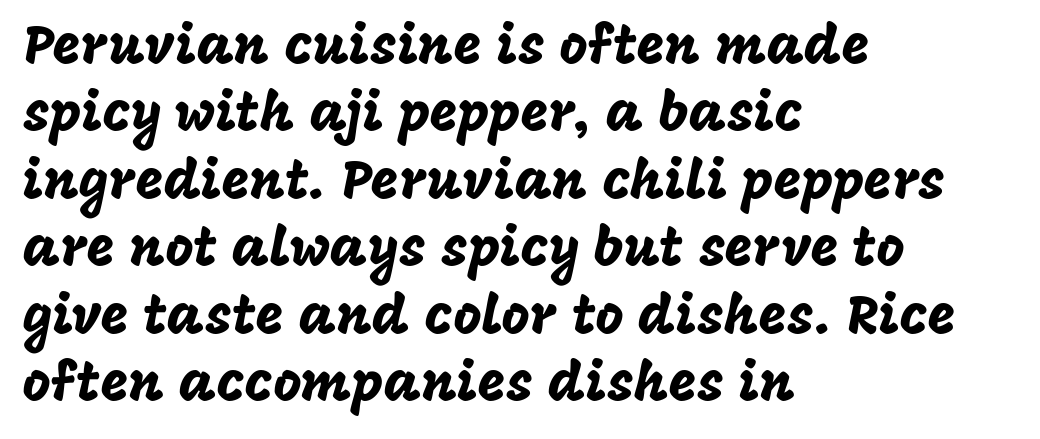
The image shows 54 px sans-serif type; set left-aligned, normal line spacing (1.25x), normal letter spacing, not underlined; low stroke contrast and a large x-height.
